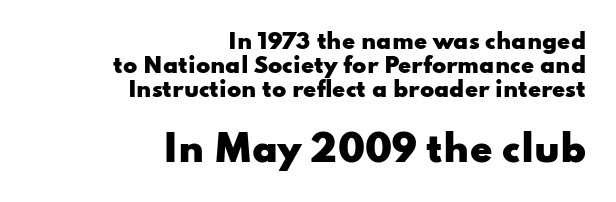
{"serif": "no", "italic": "no", "bold": "yes", "weight": "heavy", "width": "wide", "stroke_contrast": "low", "x_height": "small", "monospaced": "no", "underline": "no", "align": "right", "line_spacing": "tight", "line_spacing_ratio": 1.14, "letter_spacing": "normal", "letter_spacing_em": 0.0, "larger_block": "second", "size_ratio": 1.71, "glyph_px": 36}
